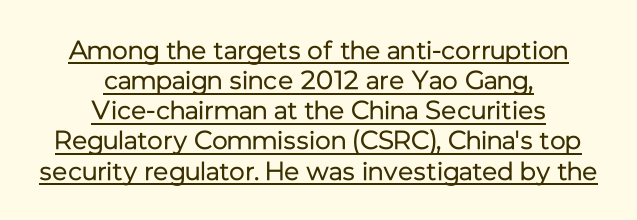
{"italic": "no", "bold": "no", "underline": "yes", "align": "center", "line_spacing_ratio": 1.16, "letter_spacing": "normal", "letter_spacing_em": 0.0, "glyph_px": 26}
